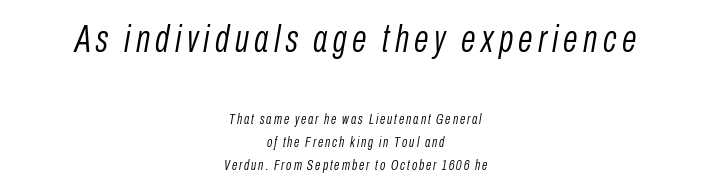
Q: Is the text bold? A: No.
Q: Is the text italic (slanted)? A: Yes, it leans right by about 10 degrees.
Q: Is the text underlined? A: No.
Q: How is the paragraph aligned? A: Centered.
Q: Is the spacing between lines tight, normal or loose? A: Normal.
Q: Which block of text is set in a larger size, the first (top) or the second (bottom)? A: The first (top) one.
Q: Width (condensed, normal, or wide)? A: Condensed.
Q: Stroke contrast? A: Low.
Q: x-height? A: Medium.
Q: Monospaced? A: No.
